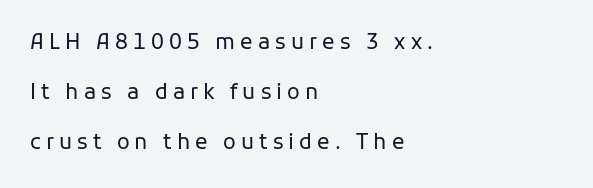
{"italic": "no", "bold": "no", "underline": "no", "align": "left", "line_spacing": "loose", "line_spacing_ratio": 2.37, "letter_spacing": "wide", "letter_spacing_em": 0.24, "glyph_px": 21}
